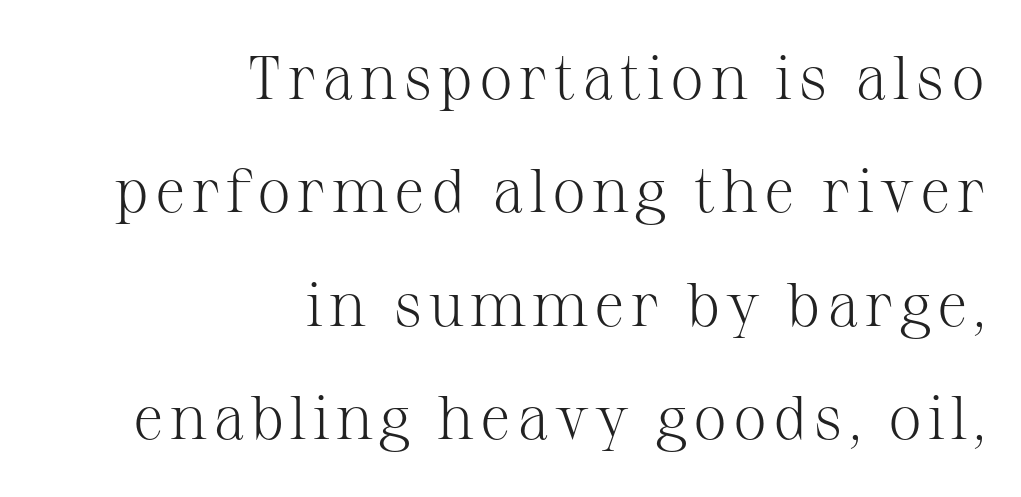
The image shows 61 px light serif type, upright; set right-aligned, line spacing 1.86x, not underlined; medium stroke contrast and a medium x-height.
